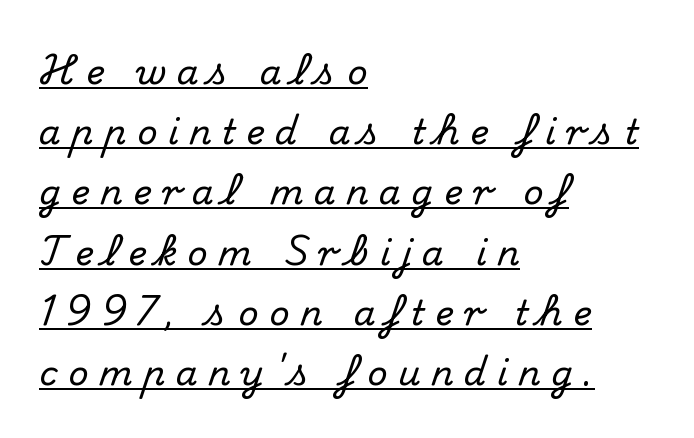
Q: Is the text italic (slanted)? A: Yes.
Q: Is the typeface a serif or a sans-serif typeface? A: Serif.
Q: Is the text underlined? A: Yes.
Q: How is the paragraph aligned? A: Left-aligned.
Q: Is the spacing between letters normal or unusually wide? A: Unusually wide.
Q: Width (condensed, normal, or wide)? A: Normal.
Q: Stroke contrast? A: Medium.
Q: x-height? A: Small.
Q: Monospaced? A: No.
